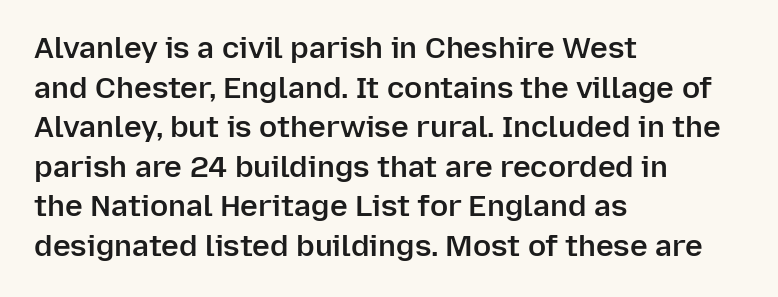
Q: Is the text bold? A: Semi-bold.
Q: Is the text italic (slanted)? A: No, it is upright.
Q: Is the typeface a serif or a sans-serif typeface? A: Sans-serif.
Q: Is the text underlined? A: No.
Q: How is the paragraph aligned? A: Left-aligned.
Q: Is the spacing between letters normal or unusually wide? A: Normal.
Q: Is the spacing between lines tight, normal or loose? A: Normal.
Q: Width (condensed, normal, or wide)? A: Normal.
Q: Stroke contrast? A: Low.
Q: x-height? A: Medium.
Q: Monospaced? A: No.
